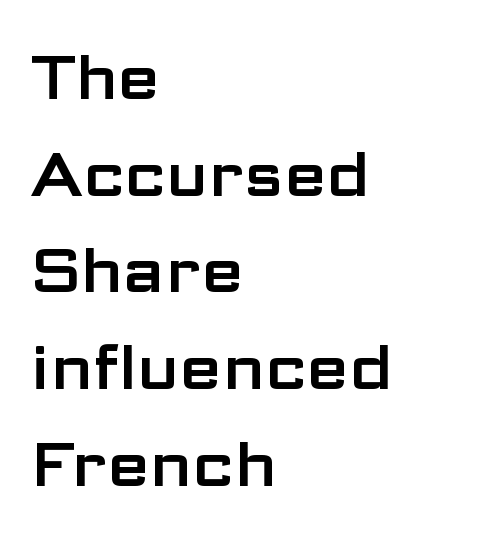
Honestly, there is no underline to notice here at all. Here the designer chose a conventional face with non-uniform glyph widths. The lines in this sample share a left origin and differ only in where they stop. This sample keeps an unexceptional amount of space between lines. Look at the bottom of the vertical strokes: they stop flat, with no serifs. It's the straight-up-and-down kind of type.
